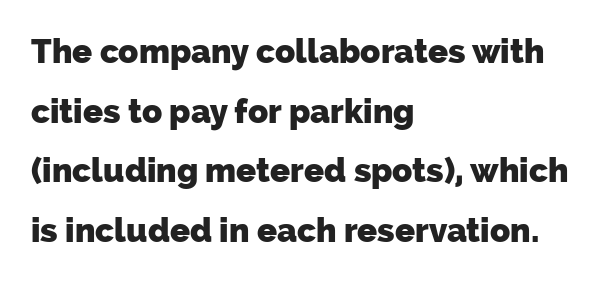
{"serif": "no", "bold": "yes", "weight": "heavy", "width": "normal", "stroke_contrast": "low", "x_height": "medium", "monospaced": "no", "underline": "no", "align": "left", "line_spacing_ratio": 1.81, "letter_spacing": "normal", "letter_spacing_em": 0.0, "glyph_px": 33}
